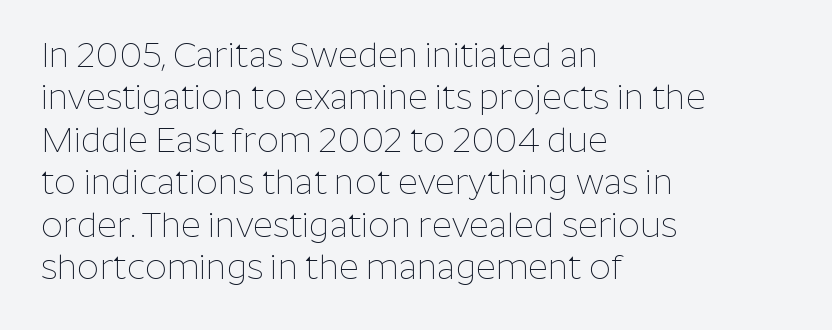
The image shows 34 px thin sans-serif type, upright; set left-aligned, normal line spacing (1.25x), normal letter spacing, not underlined; low stroke contrast and a medium x-height.
